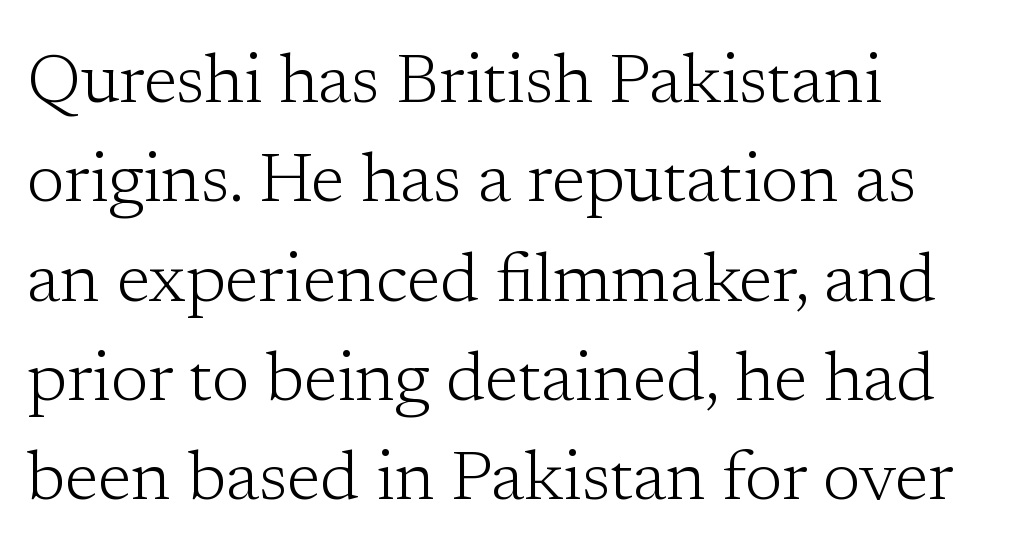
When letters stand straight like this, we call the style roman or upright. Each line starts at the same left margin while the right side varies. The type is set solid horizontally, with unmodified tracking. Evenly set lines give the paragraph a standard silhouette. Is this a fixed-width face? No — the glyphs have proportional, varying widths.
